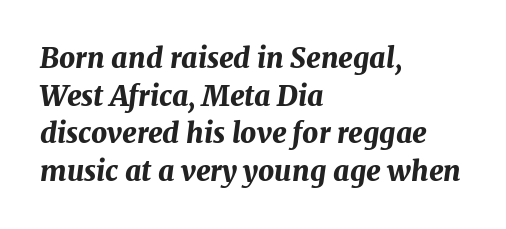
{"italic": "yes", "lean": "right", "slant_degrees": 7, "bold": "yes", "weight": "bold", "width": "normal", "stroke_contrast": "medium", "x_height": "medium", "monospaced": "no", "underline": "no", "align": "left", "line_spacing": "normal", "line_spacing_ratio": 1.34, "letter_spacing": "normal", "letter_spacing_em": 0.0, "glyph_px": 28}
